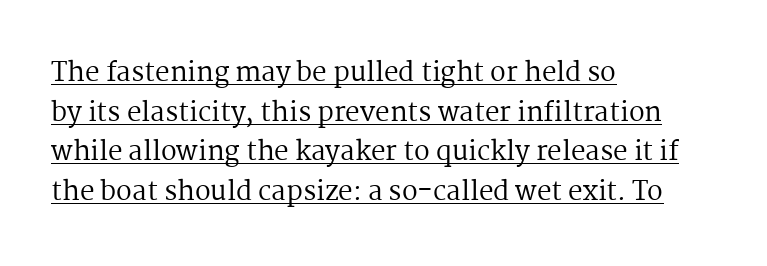
Q: Is the text bold? A: No.
Q: Is the text italic (slanted)? A: No, it is upright.
Q: Is the text underlined? A: Yes.
Q: How is the paragraph aligned? A: Left-aligned.
Q: Is the spacing between letters normal or unusually wide? A: Normal.
Q: Is the spacing between lines tight, normal or loose? A: Normal.
